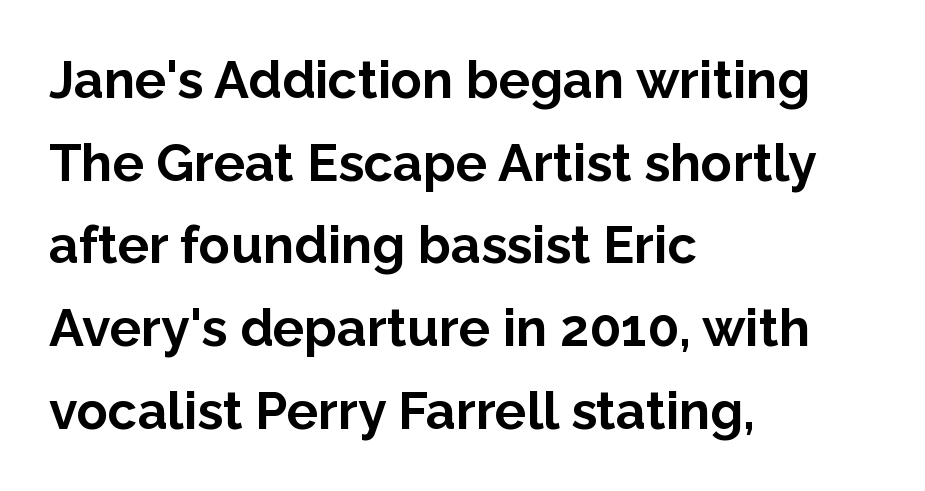
{"serif": "no", "italic": "no", "bold": "yes", "weight": "bold", "width": "normal", "stroke_contrast": "low", "x_height": "medium", "monospaced": "no", "underline": "no", "align": "left", "line_spacing": "normal", "line_spacing_ratio": 1.59, "letter_spacing": "normal", "letter_spacing_em": 0.0, "glyph_px": 52}
